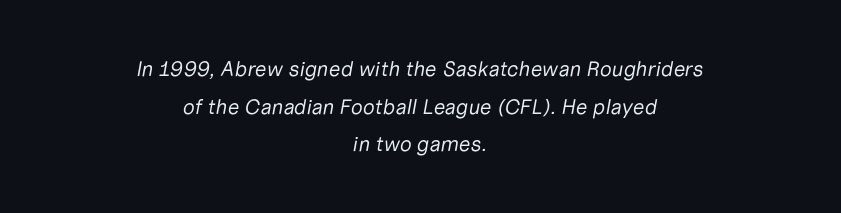
The image shows 21 px text type, italic (leaning right); set centered, line spacing 1.79x, normal letter spacing, not underlined.
